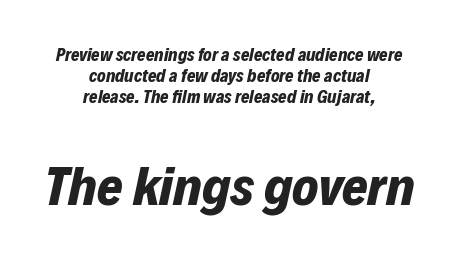
Default kerning and tracking; the words read as compact shapes. The designer gave the closing block more size than the opening block. The rendering uses natural spacing where letterforms have individual widths. The paragraph has two soft edges and a firm central axis.
